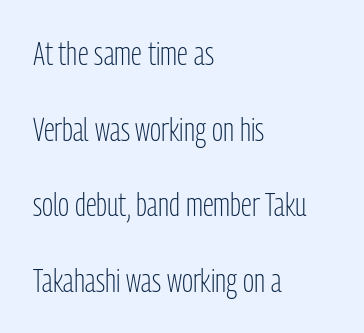
The image shows 33 px light, condensed sans-serif type, upright; set left-aligned, loose line spacing (2.29x), normal letter spacing, not underlined; low stroke contrast and a medium x-height.
